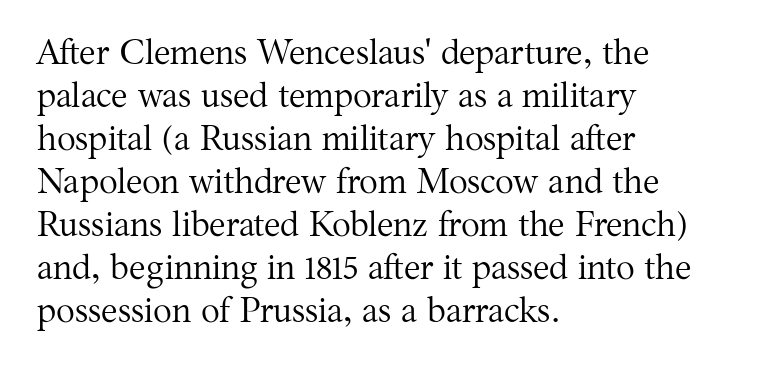
Q: Is the text bold? A: No.
Q: Is the text italic (slanted)? A: No, it is upright.
Q: Is the typeface a serif or a sans-serif typeface? A: Serif.
Q: Is the text underlined? A: No.
Q: How is the paragraph aligned? A: Left-aligned.
Q: Is the spacing between letters normal or unusually wide? A: Normal.
Q: Width (condensed, normal, or wide)? A: Normal.
Q: Stroke contrast? A: Medium.
Q: x-height? A: Medium.
Q: Monospaced? A: No.
